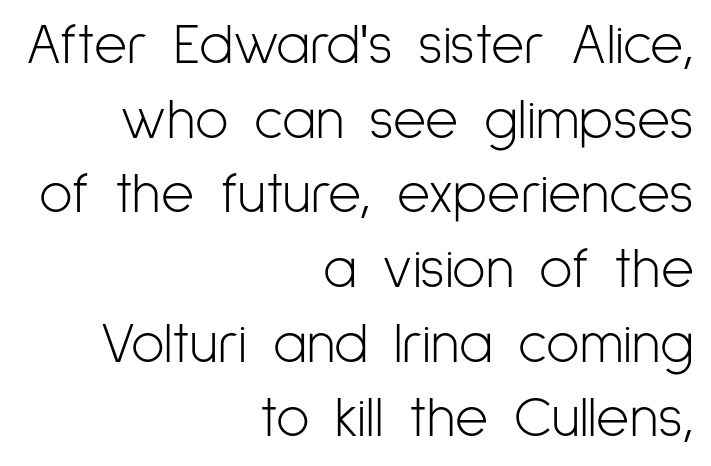
The image shows 57 px light, condensed sans-serif type, upright; set right-aligned, normal line spacing (1.31x), normal letter spacing, not underlined; low stroke contrast and a medium x-height.
